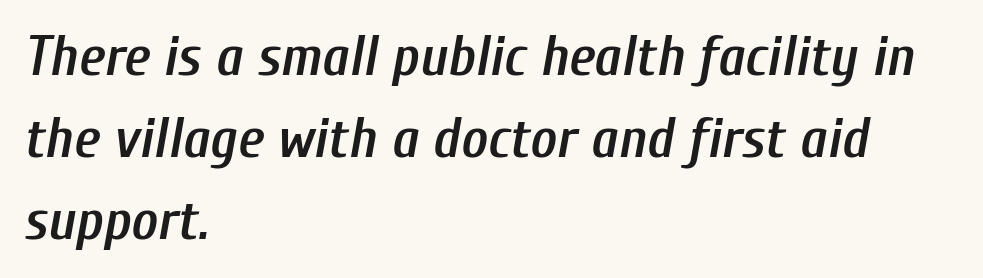
Looks like regular typesetting: each glyph gets only the width it needs. Does the leading feel generous? No, just average. Spacing between characters is what you'd get straight out of the box. Leftover space on each line is placed entirely after the last word. Yep, that's italic — everything's leaning. The string is rendered with underlining switched off.
